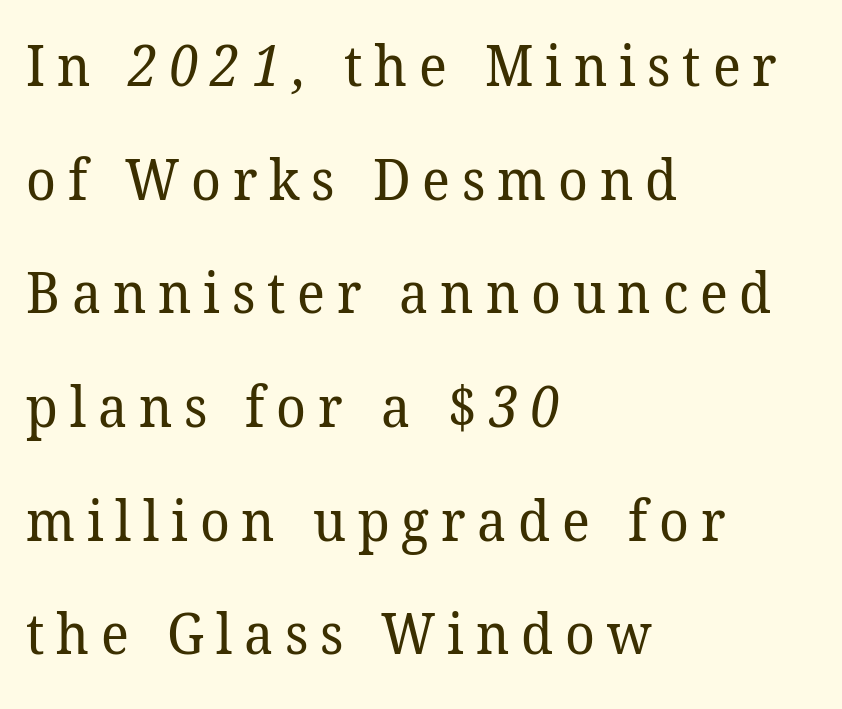
{"serif": "yes", "bold": "no", "weight": "regular", "width": "normal", "stroke_contrast": "low", "x_height": "medium", "monospaced": "no", "underline": "no", "align": "left", "line_spacing": "loose", "line_spacing_ratio": 2.03, "letter_spacing": "wide", "letter_spacing_em": 0.21, "glyph_px": 56}
